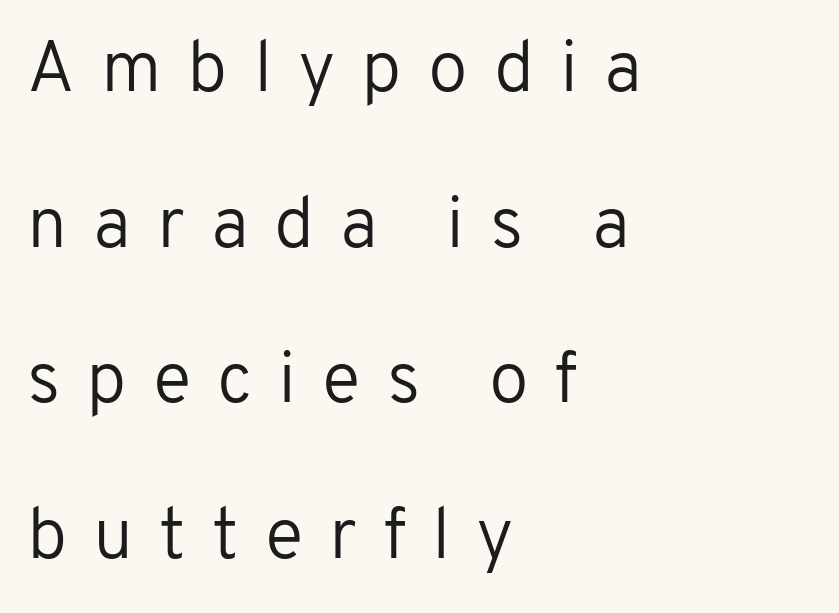
Posture: vertical. How are the letters spaced? Widely, with obvious added tracking. Weight: in the light-to-regular range. The face used here is proportionally spaced, like ordinary book or web type. Note: no serifs on the glyphs. Loosely led — the rows are spread out.
